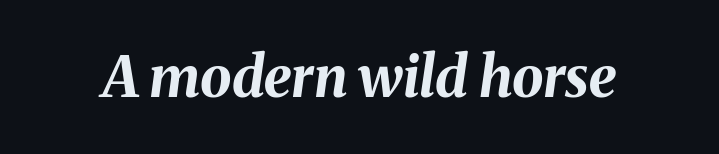
{"italic": "yes", "lean": "right", "slant_degrees": 8, "bold": "yes", "weight": "bold", "width": "normal", "stroke_contrast": "medium", "x_height": "medium", "monospaced": "no", "underline": "no", "letter_spacing": "normal", "letter_spacing_em": 0.0, "glyph_px": 56}
